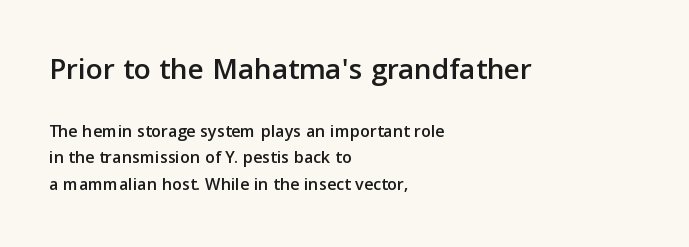
Here the first block reads like a headline and the second like body copy. You could call the tracking neutral — neither tight nor loose. Just letters on the line, the space beneath them empty. A typesetter would call this leading conventional body-copy spacing. Every stem runs plumb, perpendicular to the baseline.
